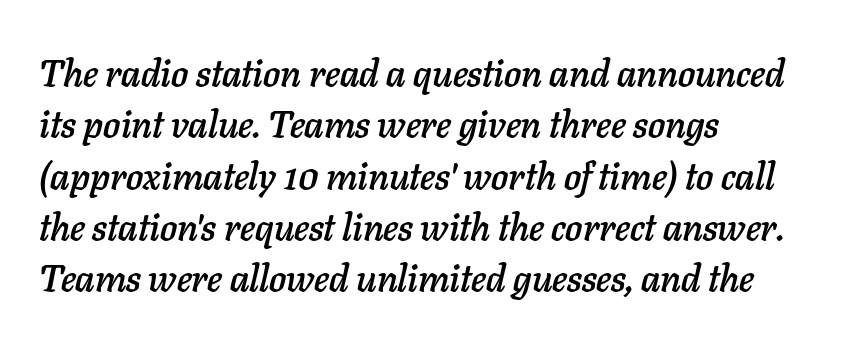
{"italic": "yes", "lean": "right", "slant_degrees": 11, "width": "normal", "stroke_contrast": "low", "x_height": "medium", "monospaced": "no", "underline": "no", "align": "left", "line_spacing": "normal", "line_spacing_ratio": 1.35, "letter_spacing": "normal", "letter_spacing_em": 0.0, "glyph_px": 38}
